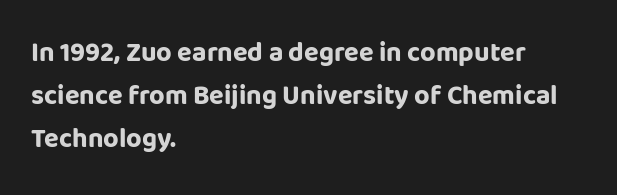
The image shows 27 px bold type, upright; set left-aligned, normal line spacing (1.6x), normal letter spacing, not underlined.
